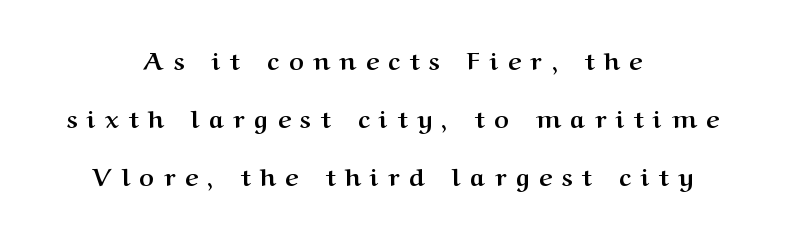
{"italic": "no", "bold": "yes", "underline": "no", "align": "center", "line_spacing": "loose", "line_spacing_ratio": 2.33, "letter_spacing": "wide", "letter_spacing_em": 0.39, "glyph_px": 25}
